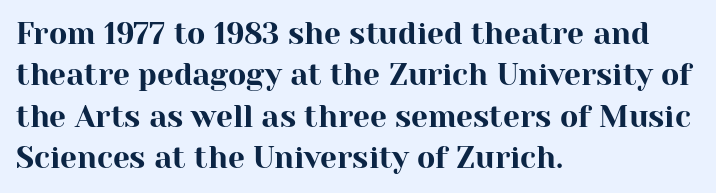
A typesetter would call this proportional, since set widths differ per character. Reading down the column, the eye jumps a familiar distance to each next line. Glyph-to-glyph distance matches everyday printed text. Caption: multi-line text, flush left, ragged right.
